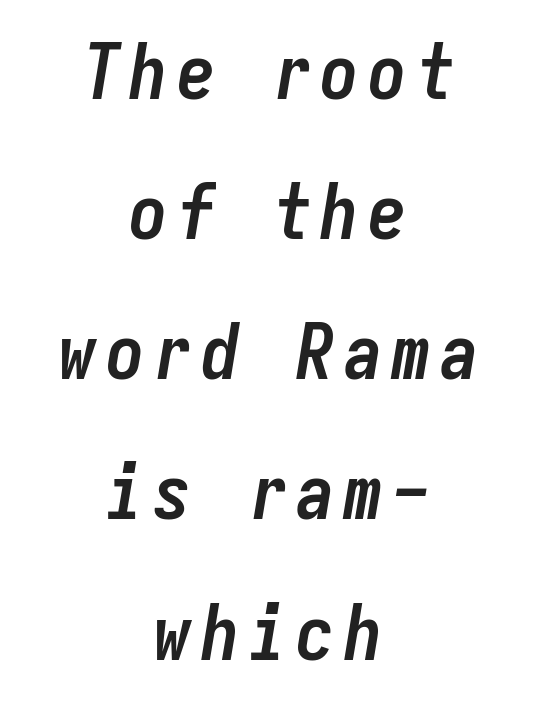
The image shows 77 px semibold, condensed type, italic (leaning right), monospaced; set centered, line spacing 1.82x, not underlined; low stroke contrast and a medium x-height.
